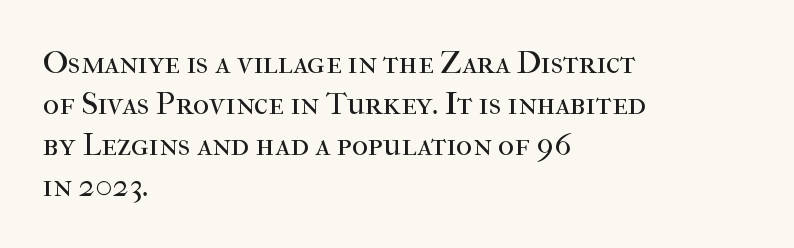
{"serif": "yes", "italic": "no", "bold": "no", "weight": "regular", "width": "normal", "stroke_contrast": "high", "x_height": "medium", "monospaced": "no", "underline": "no", "align": "left", "line_spacing": "normal", "line_spacing_ratio": 1.28, "letter_spacing": "normal", "letter_spacing_em": 0.0, "glyph_px": 32}
